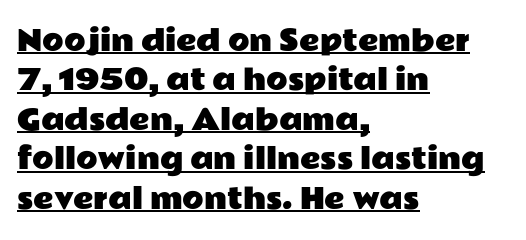
Tracking here is standard; glyphs follow each other at the usual distance. Nope, no serifs anywhere on these letters. The designer left line spacing at the default. Character widths vary here, with narrow letters taking less room than wide ones.
